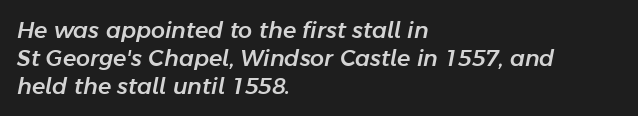
Words float on clear page, feet unadorned. The compositor pushed each line to the left boundary. Rendered with sloped, italic letterforms. Students, note that the glyphs here touch the page at normal intervals.
